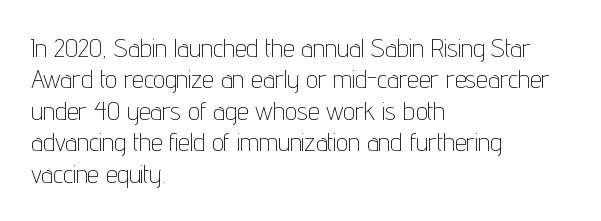
Q: Is the text bold? A: No.
Q: Is the text italic (slanted)? A: No, it is upright.
Q: Is the text underlined? A: No.
Q: How is the paragraph aligned? A: Left-aligned.
Q: Is the spacing between letters normal or unusually wide? A: Normal.
